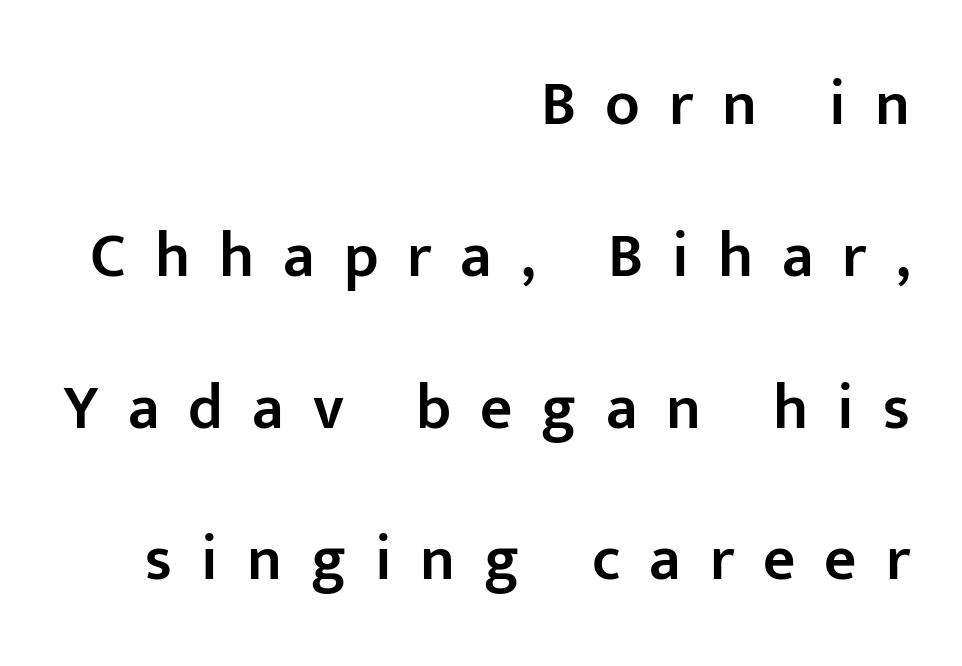
{"serif": "no", "italic": "no", "bold": "semi", "weight": "semibold", "width": "normal", "stroke_contrast": "low", "x_height": "medium", "monospaced": "no", "underline": "no", "align": "right", "line_spacing": "loose", "line_spacing_ratio": 2.41, "letter_spacing": "wide", "letter_spacing_em": 0.46, "glyph_px": 63}
